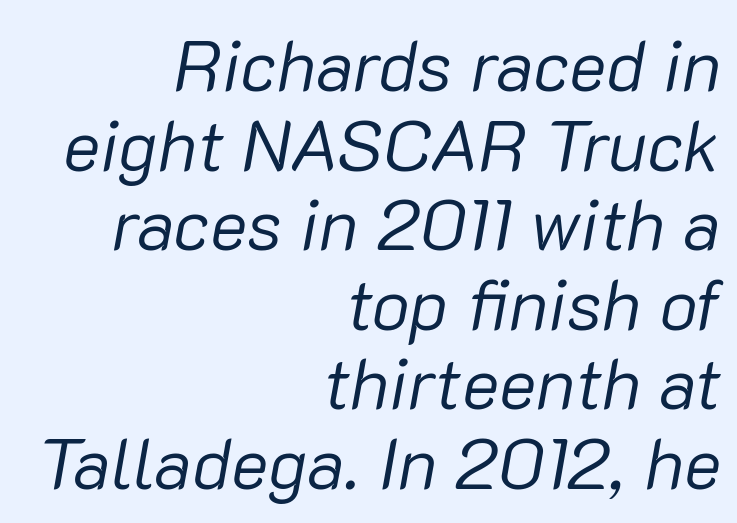
Here the designer chose a conventional face with non-uniform glyph widths. This sample trades vertical openness for compactness between lines. Underline: absent. The weight would be labelled regular, book, light, or lighter still. You could call the tracking neutral — neither tight nor loose. The ragged edge is on the left, which tells us the setting is flush right.
